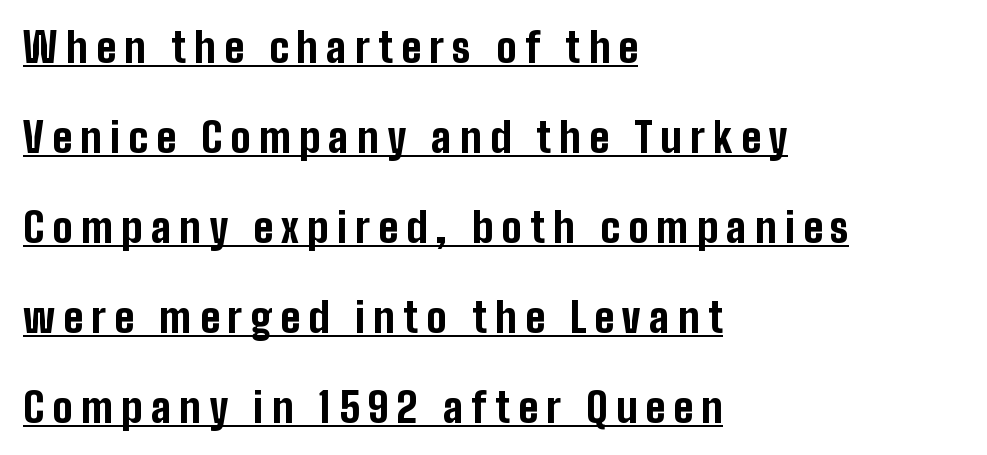
The image shows 40 px bold, condensed sans-serif type, upright; set left-aligned, loose line spacing (2.25x), unusually wide letter spacing (+0.21 em), underlined; low stroke contrast and a medium x-height.
